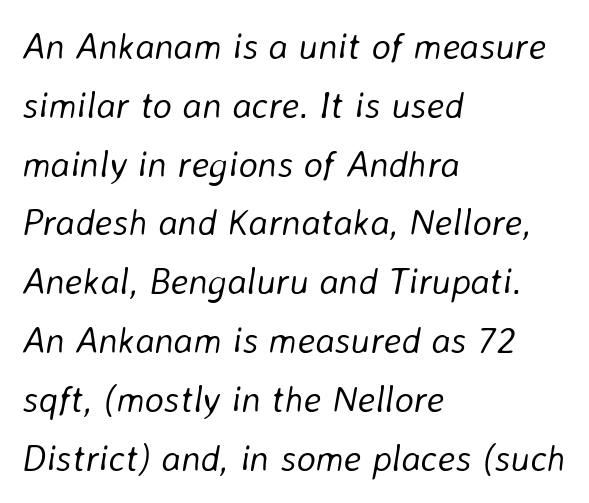
The image shows 37 px light type, italic (leaning right); set left-aligned, normal line spacing (1.59x), normal letter spacing, not underlined; low stroke contrast and a medium x-height.
